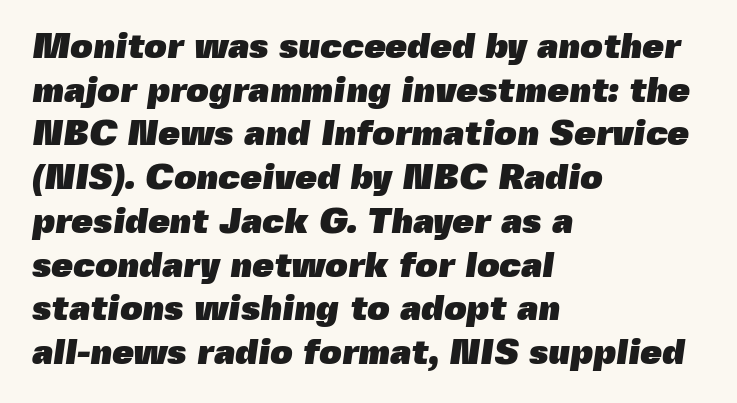
Beneath every word, the page is bare. Stroke terminals: plain, sans-serif. The characters look thick and weighty, a clear bold. The line texture is even and compact thanks to regular tracking.
